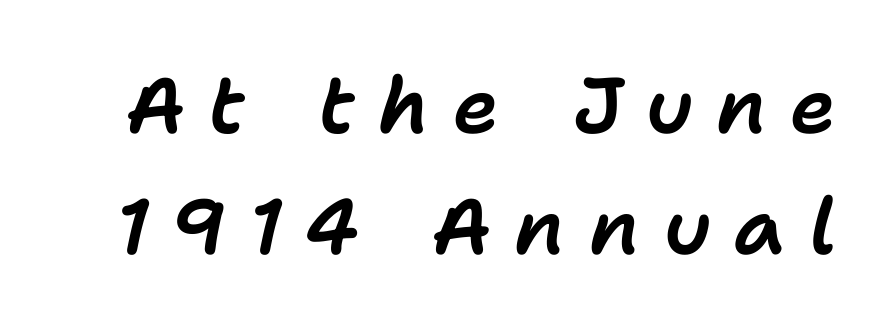
The image shows 78 px text type, italic (leaning right); set normal line spacing (1.55x), unusually wide letter spacing (+0.3 em), not underlined; low stroke contrast and a medium x-height.
